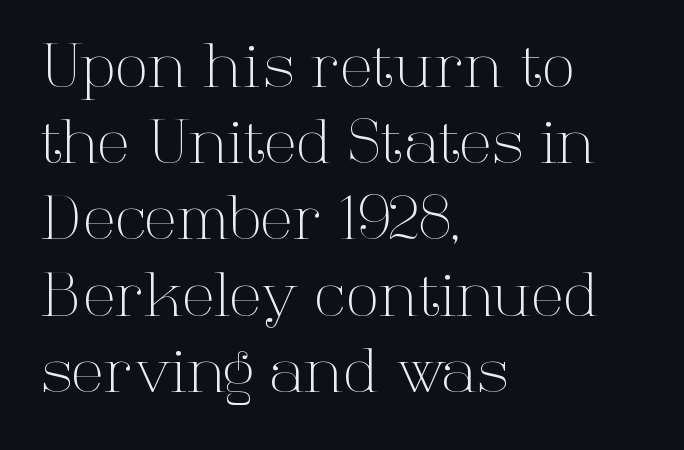
{"serif": "yes", "italic": "no", "bold": "no", "weight": "light", "width": "normal", "stroke_contrast": "high", "x_height": "medium", "monospaced": "no", "underline": "no", "align": "left", "line_spacing": "normal", "line_spacing_ratio": 1.27, "letter_spacing": "normal", "letter_spacing_em": 0.0, "glyph_px": 60}
